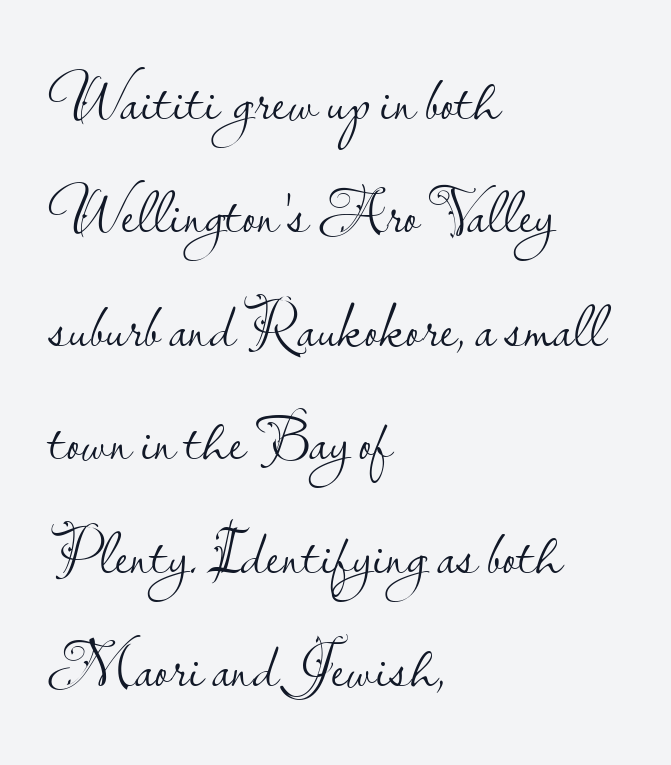
Q: Is the text bold? A: No.
Q: Is the text italic (slanted)? A: Yes.
Q: Is the typeface a serif or a sans-serif typeface? A: Sans-serif.
Q: Is the text underlined? A: No.
Q: How is the paragraph aligned? A: Left-aligned.
Q: Is the spacing between letters normal or unusually wide? A: Normal.
Q: Width (condensed, normal, or wide)? A: Normal.
Q: Stroke contrast? A: Low.
Q: x-height? A: Small.
Q: Monospaced? A: No.
